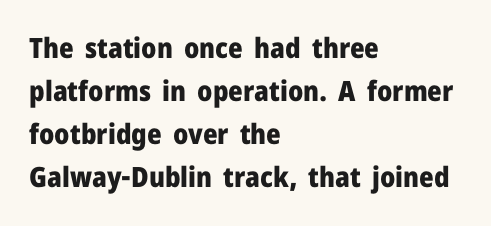
The image shows 28 px heavy sans-serif type, upright; set left-aligned, normal line spacing (1.54x), normal letter spacing, not underlined; low stroke contrast and a medium x-height.
